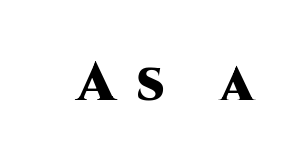
{"serif": "no", "italic": "no", "bold": "yes", "weight": "heavy", "width": "normal", "stroke_contrast": "high", "x_height": "large", "monospaced": "no", "underline": "no", "letter_spacing": "wide", "letter_spacing_em": 0.39, "glyph_px": 53}
